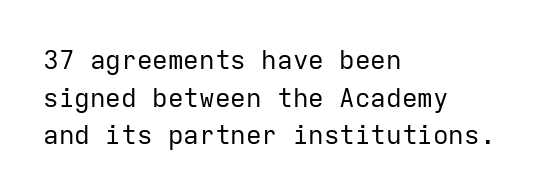
This sample is left-justified, so line endings fall wherever the words run out. Short note: letters normally spaced. These lines were composed using upright roman letters. Nothing heavy about these letters — not bold at all. The glyphs are unaccompanied by any horizontal stroke below them. Quick note: interline space is typical.
